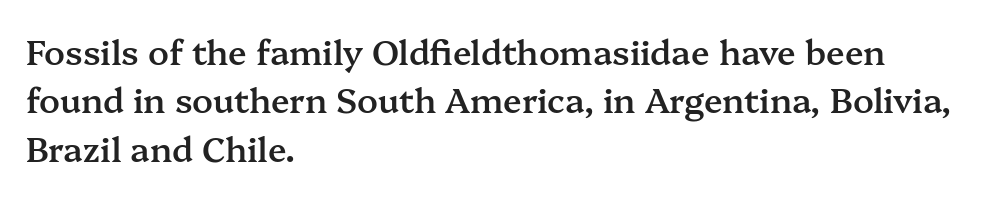
{"serif": "yes", "italic": "no", "bold": "semi", "weight": "semibold", "width": "normal", "stroke_contrast": "medium", "x_height": "medium", "monospaced": "no", "underline": "no", "align": "left", "line_spacing": "normal", "line_spacing_ratio": 1.42, "letter_spacing": "normal", "letter_spacing_em": 0.0, "glyph_px": 34}
